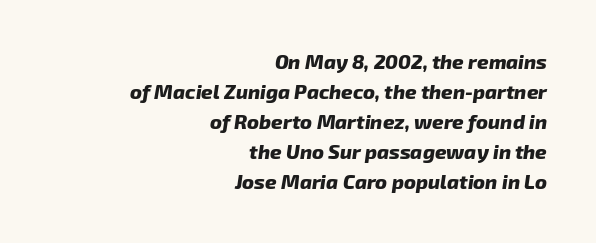
The image shows 20 px bold type, italic (leaning right); set right-aligned, normal line spacing (1.5x), normal letter spacing, not underlined.
